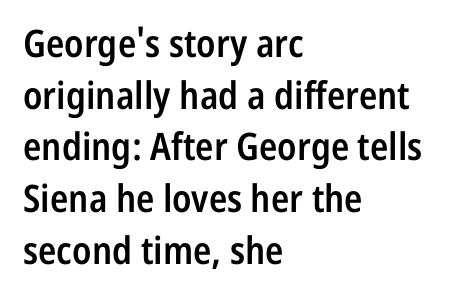
{"serif": "no", "italic": "no", "bold": "semi", "weight": "semibold", "width": "condensed", "stroke_contrast": "low", "x_height": "medium", "monospaced": "no", "underline": "no", "align": "left", "line_spacing": "normal", "line_spacing_ratio": 1.36, "letter_spacing": "normal", "letter_spacing_em": 0.0, "glyph_px": 38}
